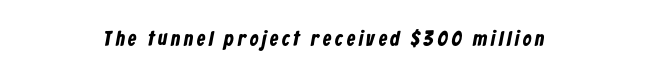
Q: Is the text bold? A: Yes.
Q: Is the text underlined? A: No.
Q: How is the paragraph aligned? A: Centered.
